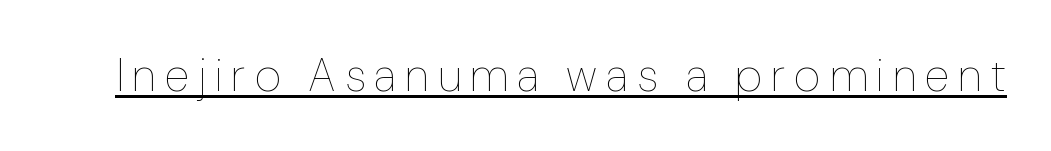
The rendering uses natural spacing where letterforms have individual widths. The font's upright variant was chosen for this text. The typesetter has applied underlining to the passage shown. A light-to-regular cut is what we see here.
